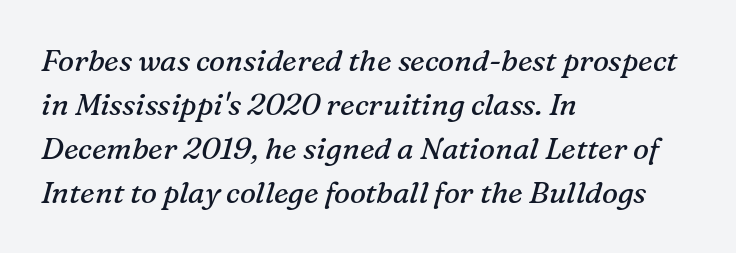
Check under the words: just untouched page. The rows are spaced the way most documents space them. Here the glyphs are tracked normally, forming tight word shapes. Casual observation: everything's shoved over to the left.
